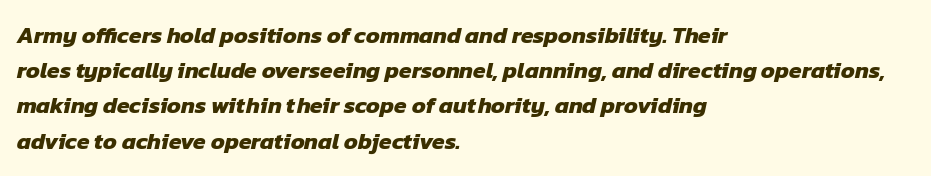
Q: Is the text bold? A: Yes.
Q: Is the text underlined? A: No.
Q: How is the paragraph aligned? A: Left-aligned.
Q: Is the spacing between letters normal or unusually wide? A: Normal.
Q: Is the spacing between lines tight, normal or loose? A: Normal.
